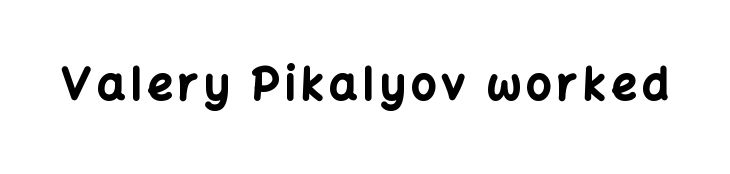
The image shows 44 px bold sans-serif type, upright; set not underlined; low stroke contrast and a medium x-height.
